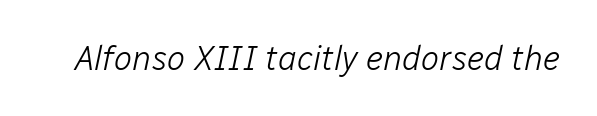
{"italic": "yes", "lean": "right", "slant_degrees": 12, "bold": "no", "weight": "light", "width": "normal", "stroke_contrast": "low", "x_height": "medium", "monospaced": "no", "underline": "no", "letter_spacing": "normal", "letter_spacing_em": 0.0, "glyph_px": 34}
